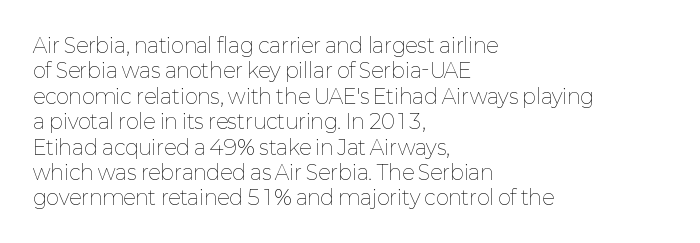
The rows are spaced the way most documents space them. Weight: in the light-to-regular range. Each word holds together tightly as a unit, with standard inter-letter gaps. Nobody drew a line under any word here.
